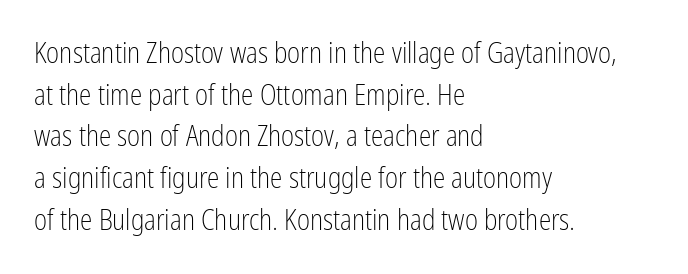
The image shows 28 px light, condensed sans-serif type, upright; set left-aligned, normal line spacing (1.49x), normal letter spacing, not underlined; low stroke contrast and a medium x-height.
